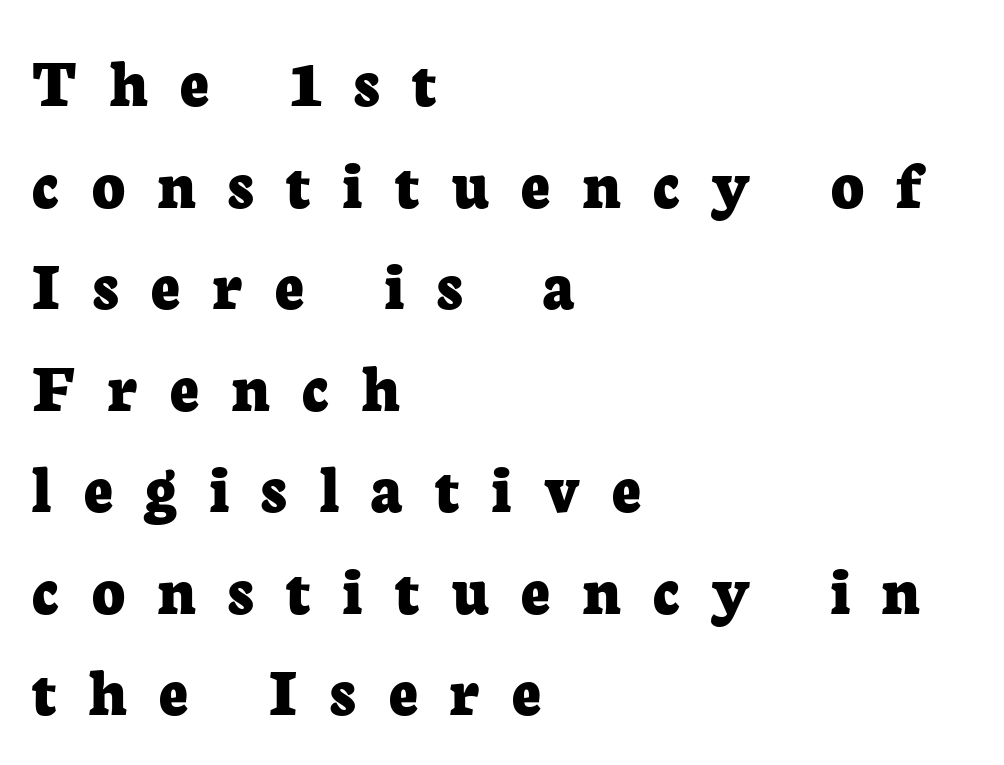
The image shows 71 px bold serif type, upright; set left-aligned, normal line spacing (1.43x), unusually wide letter spacing (+0.46 em), not underlined; low stroke contrast and a medium x-height.
